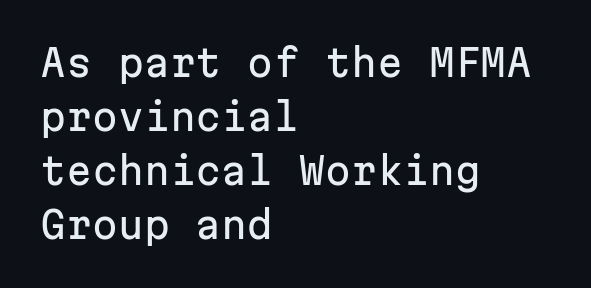
Q: Is the text italic (slanted)? A: No, it is upright.
Q: Is the typeface a serif or a sans-serif typeface? A: Sans-serif.
Q: Is the text underlined? A: No.
Q: How is the paragraph aligned? A: Left-aligned.
Q: Is the spacing between letters normal or unusually wide? A: Normal.
Q: Is the spacing between lines tight, normal or loose? A: Normal.
Q: Width (condensed, normal, or wide)? A: Normal.
Q: Stroke contrast? A: Low.
Q: x-height? A: Medium.
Q: Monospaced? A: Yes.
